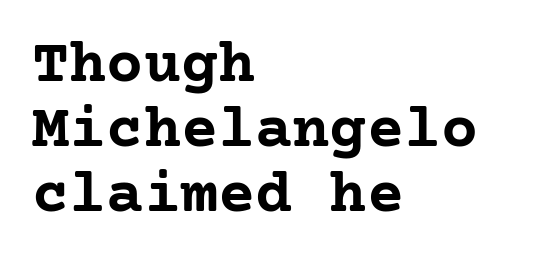
{"serif": "yes", "italic": "no", "bold": "yes", "weight": "semibold", "width": "normal", "stroke_contrast": "low", "x_height": "medium", "underline": "no", "align": "left", "line_spacing": "tight", "line_spacing_ratio": 1.05, "letter_spacing": "normal", "letter_spacing_em": 0.0, "glyph_px": 62}
